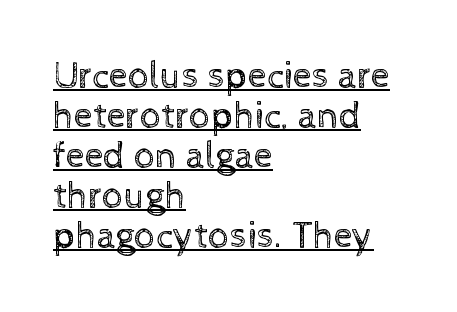
{"italic": "no", "bold": "no", "weight": "regular", "width": "normal", "x_height": "medium", "monospaced": "no", "underline": "yes", "align": "left", "line_spacing": "tight", "line_spacing_ratio": 1.05, "letter_spacing": "normal", "letter_spacing_em": 0.0, "glyph_px": 38}
